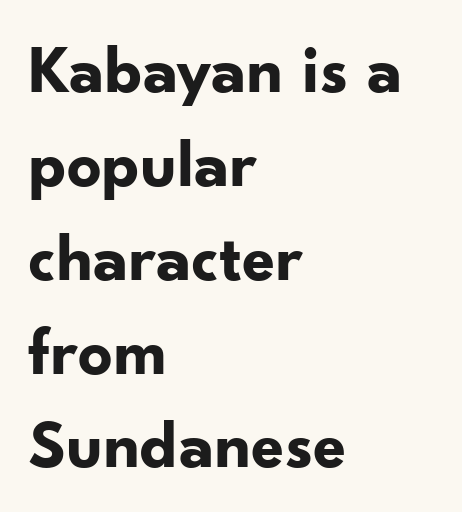
The rendering uses natural spacing where letterforms have individual widths. Line beginnings align vertically; line endings do not. A typesetter would call this zero additional tracking. Just letters on the line, the space beneath them empty.
